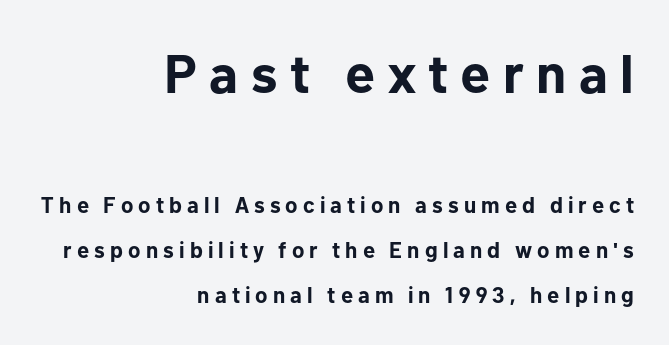
Q: Is the text bold? A: Yes.
Q: Is the text italic (slanted)? A: No, it is upright.
Q: Is the typeface a serif or a sans-serif typeface? A: Sans-serif.
Q: Is the text underlined? A: No.
Q: How is the paragraph aligned? A: Right-aligned.
Q: Is the spacing between letters normal or unusually wide? A: Unusually wide.
Q: Is the spacing between lines tight, normal or loose? A: Loose.
Q: Which block of text is set in a larger size, the first (top) or the second (bottom)? A: The first (top) one.
Q: Width (condensed, normal, or wide)? A: Normal.
Q: Stroke contrast? A: Low.
Q: x-height? A: Medium.
Q: Monospaced? A: No.
